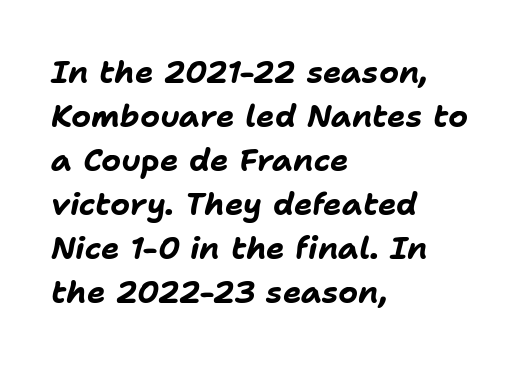
Rule under the text: the space is simply empty. Alignment: flush left. One glance says typical: line gaps are just what's usual. These lines are rendered in a variable-pitch font. Slanted lettering throughout. The horizontal fit of the characters is conventional and even.
